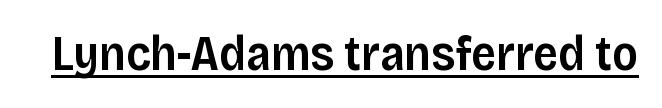
Serifs: no, the terminals of the letterforms are clean. These words are printed semibold, heavier than regular yet not bold. Check the space under the baseline: a stroke is drawn there. Each letter keeps its own natural width here, so spacing adapts to shape. Does the lettering tilt? It doesn't — this is upright.
